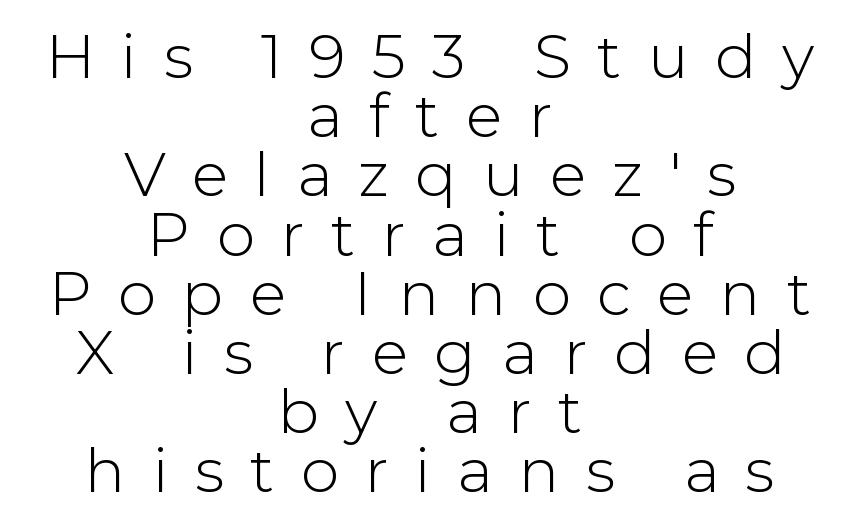
{"serif": "no", "italic": "no", "bold": "no", "weight": "light", "width": "normal", "stroke_contrast": "low", "x_height": "medium", "monospaced": "no", "underline": "no", "align": "center", "line_spacing": "tight", "line_spacing_ratio": 0.97, "letter_spacing": "wide", "letter_spacing_em": 0.43, "glyph_px": 61}
